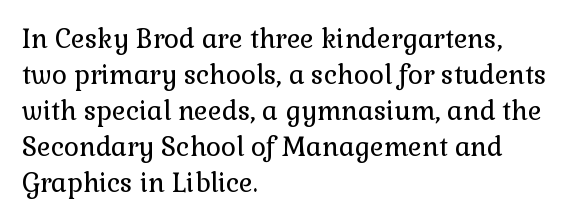
Q: Is the text bold? A: No.
Q: Is the text italic (slanted)? A: No, it is upright.
Q: Is the text underlined? A: No.
Q: How is the paragraph aligned? A: Left-aligned.
Q: Is the spacing between letters normal or unusually wide? A: Normal.
Q: Is the spacing between lines tight, normal or loose? A: Normal.
